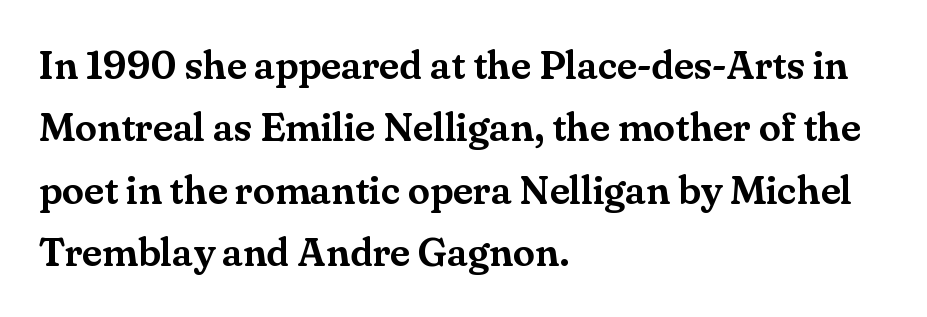
The image shows 40 px serif type, upright; set left-aligned, normal line spacing (1.56x), normal letter spacing, not underlined; medium stroke contrast and a small x-height.
